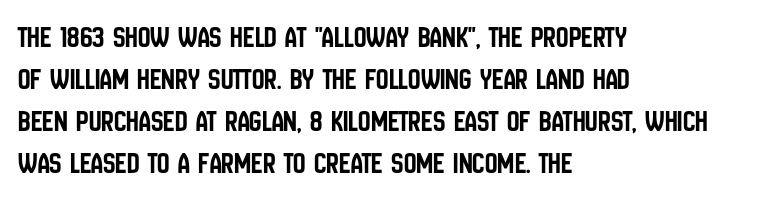
Q: Is the text italic (slanted)? A: No, it is upright.
Q: Is the typeface a serif or a sans-serif typeface? A: Sans-serif.
Q: Is the text underlined? A: No.
Q: How is the paragraph aligned? A: Left-aligned.
Q: Is the spacing between letters normal or unusually wide? A: Normal.
Q: Is the spacing between lines tight, normal or loose? A: Normal.
Q: Width (condensed, normal, or wide)? A: Condensed.
Q: Stroke contrast? A: Low.
Q: x-height? A: Large.
Q: Monospaced? A: No.
